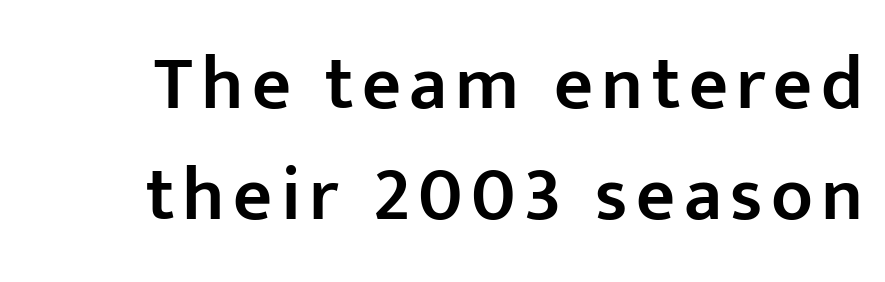
{"serif": "no", "italic": "no", "bold": "semi", "weight": "semibold", "width": "normal", "stroke_contrast": "low", "x_height": "medium", "monospaced": "no", "underline": "no", "line_spacing": "normal", "line_spacing_ratio": 1.46, "glyph_px": 76}
